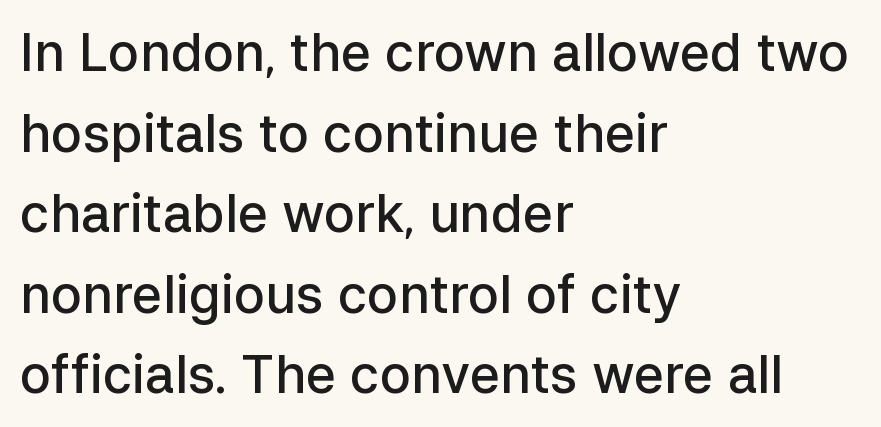
Is this a fixed-width face? No — the glyphs have proportional, varying widths. These lines were composed using upright roman letters. Is the type bold? Partly — it's a semibold, heavier than regular but not fully bold. You can tell from the bare stems that sans-serif type was used. Where is the straight margin? On the left. Nothing unusual about the tracking: characters are spaced as the font intends.
